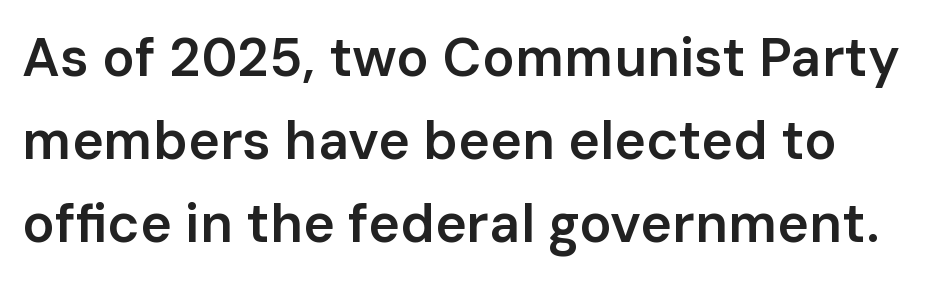
The image shows 54 px semibold sans-serif type, upright; set normal line spacing (1.54x), normal letter spacing, not underlined; low stroke contrast and a medium x-height.
